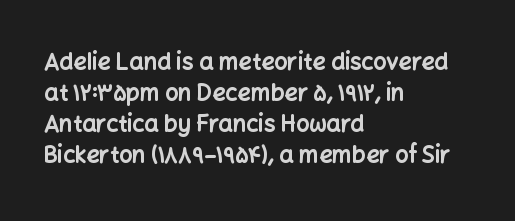
Caption: bold face, heavy strokes. Compared with typical body copy, the letter spacing here is the same. Line starts are locked; line ends wander. The axis of the letterforms is exactly vertical.
